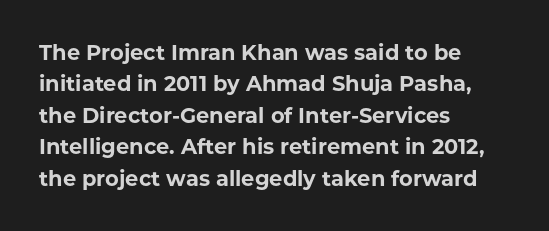
Q: Is the text bold? A: Yes.
Q: Is the text italic (slanted)? A: No, it is upright.
Q: Is the text underlined? A: No.
Q: How is the paragraph aligned? A: Left-aligned.
Q: Is the spacing between letters normal or unusually wide? A: Normal.
Q: Is the spacing between lines tight, normal or loose? A: Normal.
